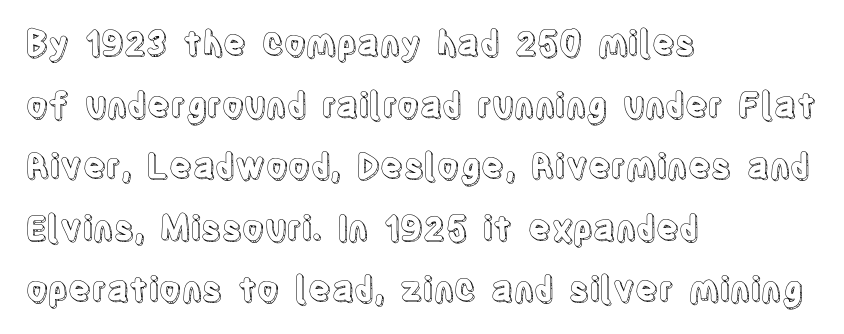
Does the lettering tilt? It doesn't — this is upright. The rendering keeps characters at their native spacing. The rendering uses natural spacing where letterforms have individual widths. Bare-footed words on every line. Where is the straight margin? On the left.
